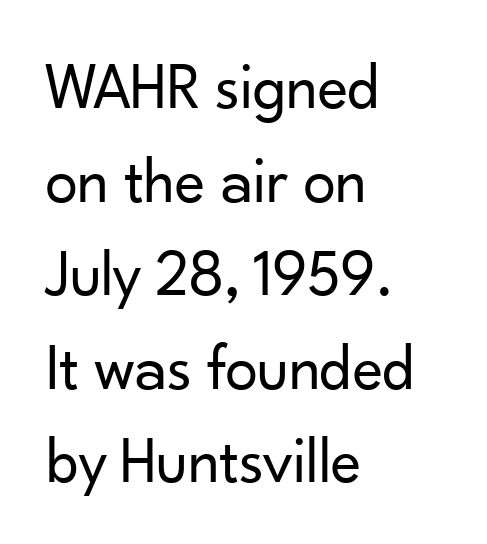
The gaps between neighbouring characters are ordinary and unremarkable. The designer went with a sans here, leaving each stem footless. The typesetter chose a ragged-right arrangement here. The lettering stays uniformly vertical, giving the passage a roman look.
